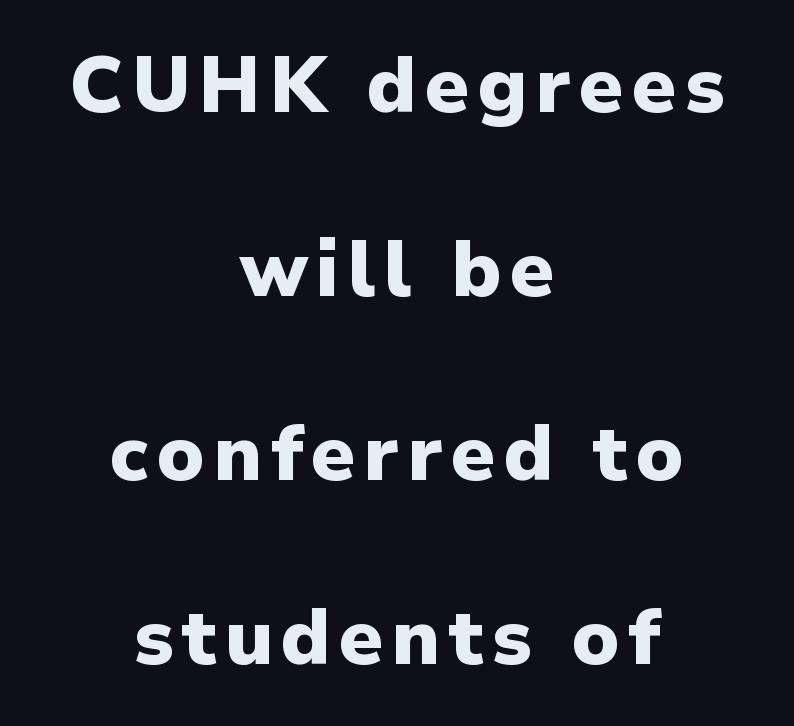
Q: Is the text bold? A: Yes.
Q: Is the text italic (slanted)? A: No, it is upright.
Q: Is the typeface a serif or a sans-serif typeface? A: Sans-serif.
Q: Is the text underlined? A: No.
Q: How is the paragraph aligned? A: Centered.
Q: Is the spacing between lines tight, normal or loose? A: Loose.
Q: Width (condensed, normal, or wide)? A: Normal.
Q: Stroke contrast? A: Low.
Q: x-height? A: Medium.
Q: Monospaced? A: No.
